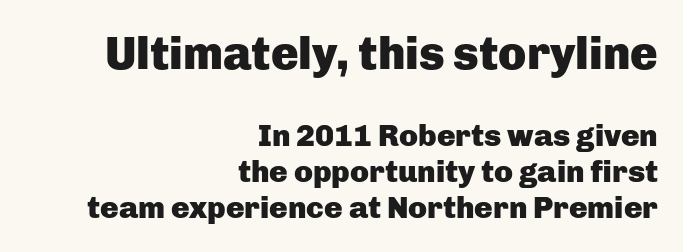
Letters rest on an invisible, unmarked baseline. What stands out about the letter spacing? Nothing — it is the standard amount. The lettering holds an erect, upright posture throughout. Size hierarchy here favors the leading block over the trailing one. Horizontal alignment here is rightward, an uncommon choice for prose. The rendering shows plain stroke endings on the letterforms — a sans-serif design.
